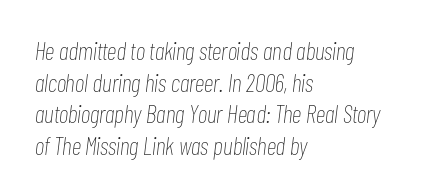
{"italic": "yes", "lean": "right", "slant_degrees": 7, "bold": "no", "underline": "no", "align": "left", "line_spacing": "normal", "line_spacing_ratio": 1.27, "letter_spacing": "normal", "letter_spacing_em": 0.0, "glyph_px": 25}
